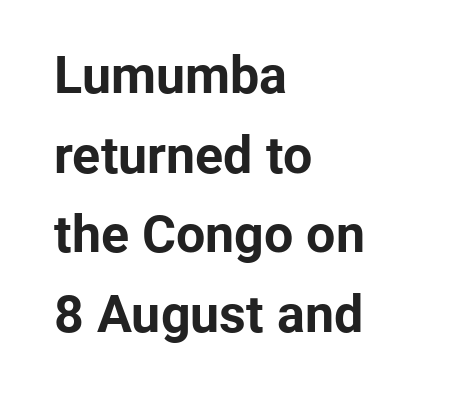
{"serif": "no", "italic": "no", "bold": "yes", "weight": "bold", "width": "normal", "stroke_contrast": "low", "x_height": "medium", "monospaced": "no", "underline": "no", "align": "left", "line_spacing": "normal", "line_spacing_ratio": 1.53, "letter_spacing": "normal", "letter_spacing_em": 0.0, "glyph_px": 52}
